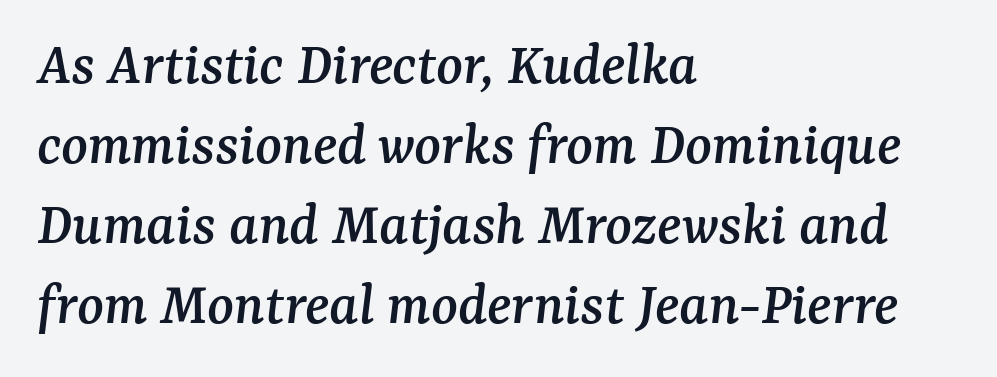
Q: Is the text italic (slanted)? A: Yes, it leans right by about 7 degrees.
Q: Is the typeface a serif or a sans-serif typeface? A: Serif.
Q: Is the text underlined? A: No.
Q: How is the paragraph aligned? A: Left-aligned.
Q: Is the spacing between letters normal or unusually wide? A: Normal.
Q: Is the spacing between lines tight, normal or loose? A: Normal.
Q: Width (condensed, normal, or wide)? A: Normal.
Q: Stroke contrast? A: Medium.
Q: x-height? A: Medium.
Q: Monospaced? A: No.
